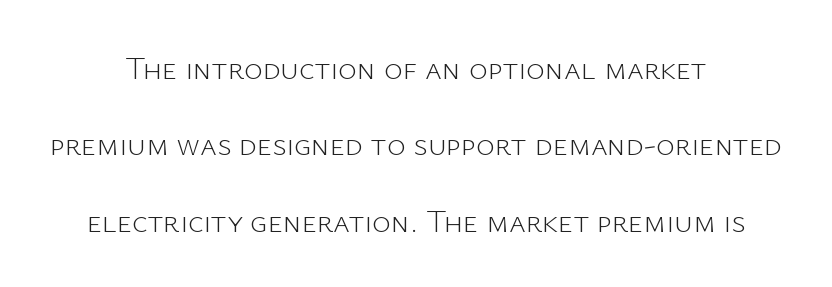
The image shows 32 px light sans-serif type, upright; set centered, loose line spacing (2.39x), normal letter spacing, not underlined; low stroke contrast and a medium x-height.
